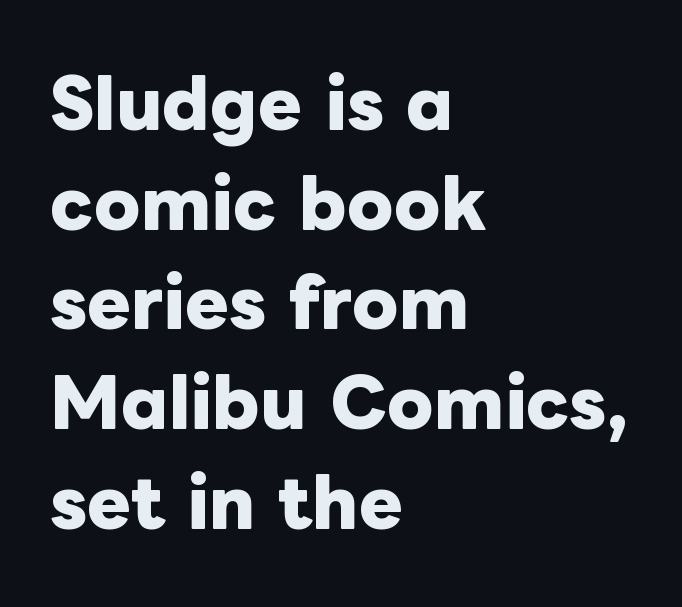
Compared with an ordinary text face, these strokes are far heavier — a full bold. Characters remain perfectly vertical along every line. The passage shown has conventional tracking throughout. Is there much room between lines? A standard amount, neither cramped nor airy.
